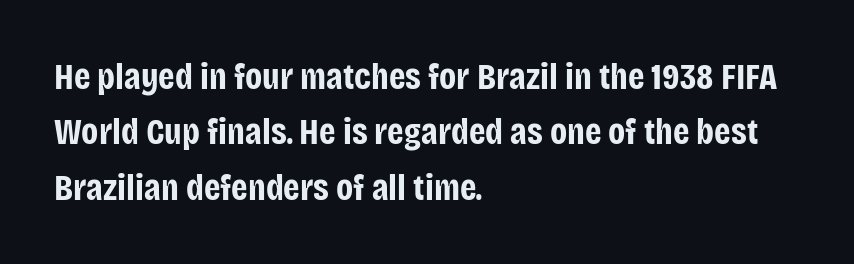
{"serif": "no", "italic": "no", "bold": "yes", "weight": "bold", "width": "condensed", "stroke_contrast": "low", "x_height": "large", "monospaced": "no", "underline": "no", "align": "left", "line_spacing": "normal", "line_spacing_ratio": 1.5, "letter_spacing": "normal", "letter_spacing_em": 0.0, "glyph_px": 37}
